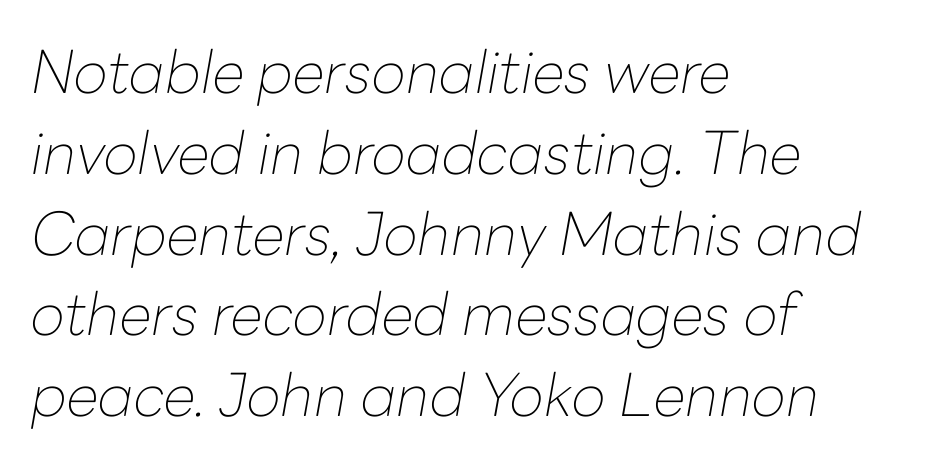
The image shows 59 px thin type, italic (leaning right); set left-aligned, normal line spacing (1.37x), normal letter spacing, not underlined; low stroke contrast and a medium x-height.
